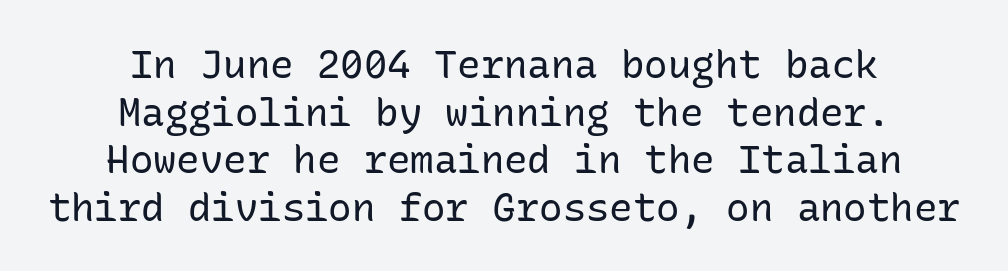
{"serif": "no", "italic": "no", "bold": "no", "weight": "regular", "width": "normal", "stroke_contrast": "low", "x_height": "medium", "monospaced": "yes", "underline": "no", "align": "center", "line_spacing_ratio": 1.22, "letter_spacing": "normal", "letter_spacing_em": 0.0, "glyph_px": 39}
